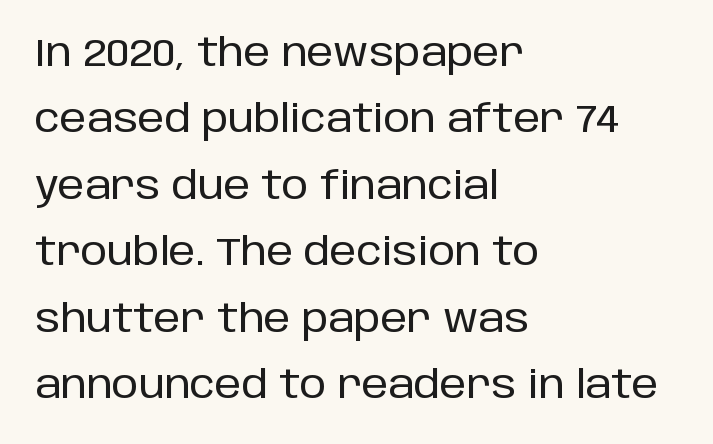
Q: Is the text italic (slanted)? A: No, it is upright.
Q: Is the typeface a serif or a sans-serif typeface? A: Sans-serif.
Q: Is the text underlined? A: No.
Q: How is the paragraph aligned? A: Left-aligned.
Q: Is the spacing between letters normal or unusually wide? A: Normal.
Q: Width (condensed, normal, or wide)? A: Normal.
Q: Stroke contrast? A: Low.
Q: x-height? A: Large.
Q: Monospaced? A: No.
